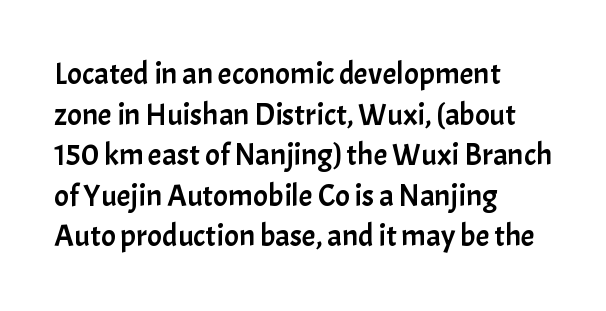
The image shows 31 px sans-serif type, upright; set left-aligned, normal line spacing (1.31x), normal letter spacing, not underlined; low stroke contrast and a medium x-height.
